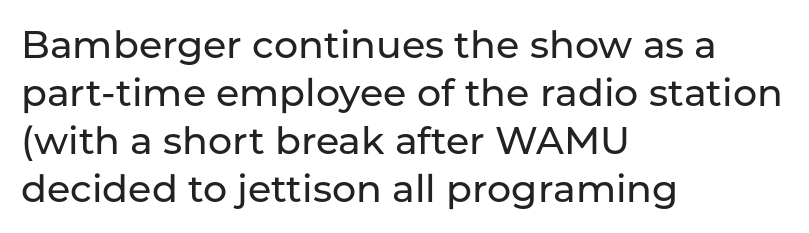
{"serif": "no", "italic": "no", "width": "normal", "stroke_contrast": "low", "x_height": "medium", "monospaced": "no", "underline": "no", "align": "left", "line_spacing": "normal", "line_spacing_ratio": 1.26, "letter_spacing": "normal", "letter_spacing_em": 0.0, "glyph_px": 38}
